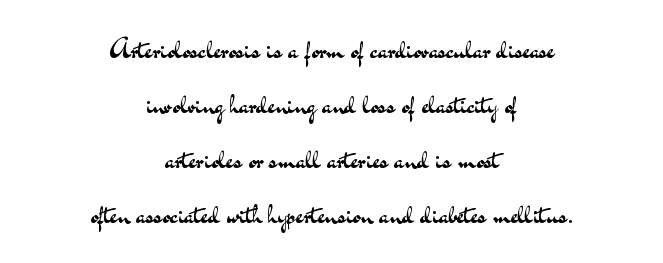
The image shows 28 px regular-weight, wide sans-serif type; set centered, loose line spacing (1.96x), normal letter spacing, not underlined; medium stroke contrast and a small x-height.
